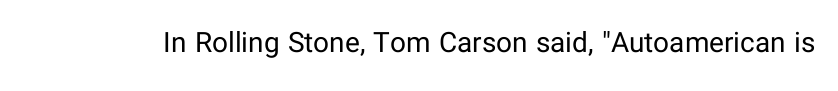
Q: Is the text bold? A: No.
Q: Is the text italic (slanted)? A: No, it is upright.
Q: Is the typeface a serif or a sans-serif typeface? A: Sans-serif.
Q: Is the text underlined? A: No.
Q: Is the spacing between letters normal or unusually wide? A: Normal.
Q: Width (condensed, normal, or wide)? A: Normal.
Q: Stroke contrast? A: Low.
Q: x-height? A: Medium.
Q: Monospaced? A: No.
